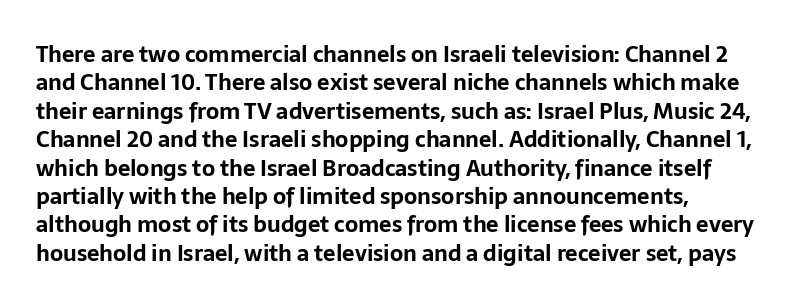
These lines keep a tight, regular rhythm from letter to letter. Vertical spacing — default. The typesetting leans heavy: a genuine bold. This is roman type, the default non-slanted kind.
